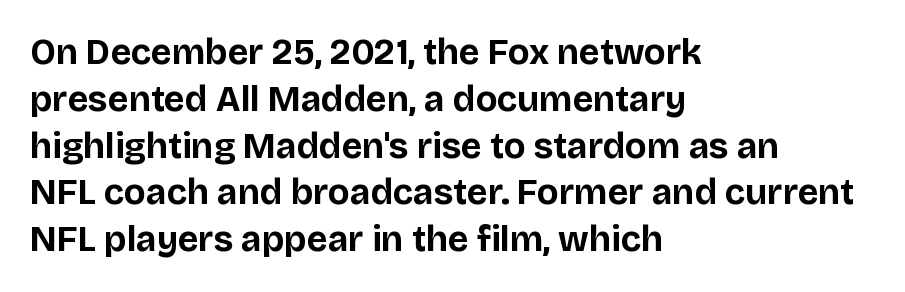
Q: Is the text bold? A: Yes.
Q: Is the text italic (slanted)? A: No, it is upright.
Q: Is the typeface a serif or a sans-serif typeface? A: Sans-serif.
Q: Is the text underlined? A: No.
Q: How is the paragraph aligned? A: Left-aligned.
Q: Is the spacing between letters normal or unusually wide? A: Normal.
Q: Is the spacing between lines tight, normal or loose? A: Normal.
Q: Width (condensed, normal, or wide)? A: Normal.
Q: Stroke contrast? A: Low.
Q: x-height? A: Large.
Q: Monospaced? A: No.
